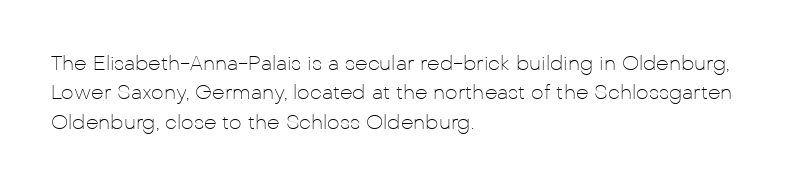
{"italic": "no", "bold": "no", "underline": "no", "align": "left", "line_spacing": "normal", "line_spacing_ratio": 1.47, "letter_spacing": "normal", "letter_spacing_em": 0.0, "glyph_px": 20}
